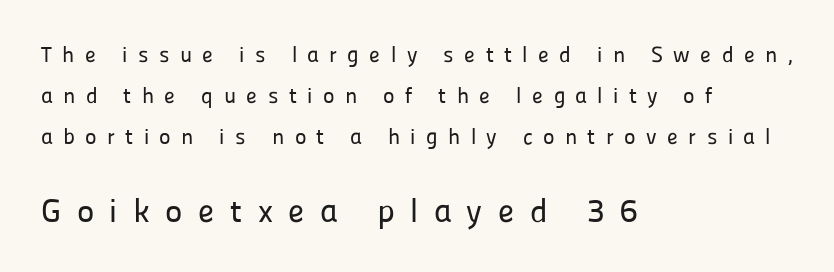
Q: Is the text italic (slanted)? A: No, it is upright.
Q: Is the typeface a serif or a sans-serif typeface? A: Sans-serif.
Q: Is the text underlined? A: No.
Q: How is the paragraph aligned? A: Left-aligned.
Q: Is the spacing between letters normal or unusually wide? A: Unusually wide.
Q: Which block of text is set in a larger size, the first (top) or the second (bottom)? A: The second (bottom) one.
Q: Width (condensed, normal, or wide)? A: Normal.
Q: Stroke contrast? A: Low.
Q: x-height? A: Medium.
Q: Monospaced? A: No.
